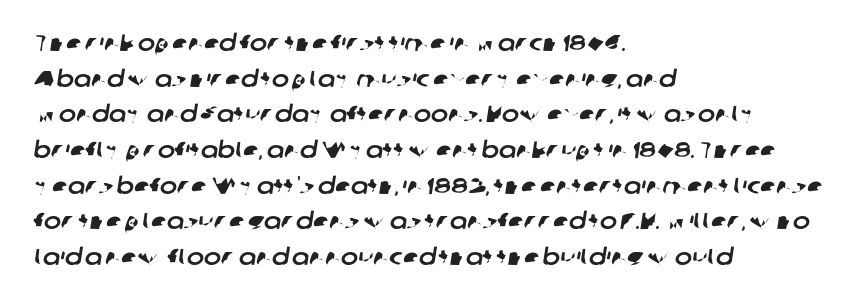
Q: Is the text underlined? A: No.
Q: How is the paragraph aligned? A: Left-aligned.
Q: Is the spacing between letters normal or unusually wide? A: Normal.
Q: Is the spacing between lines tight, normal or loose? A: Normal.
